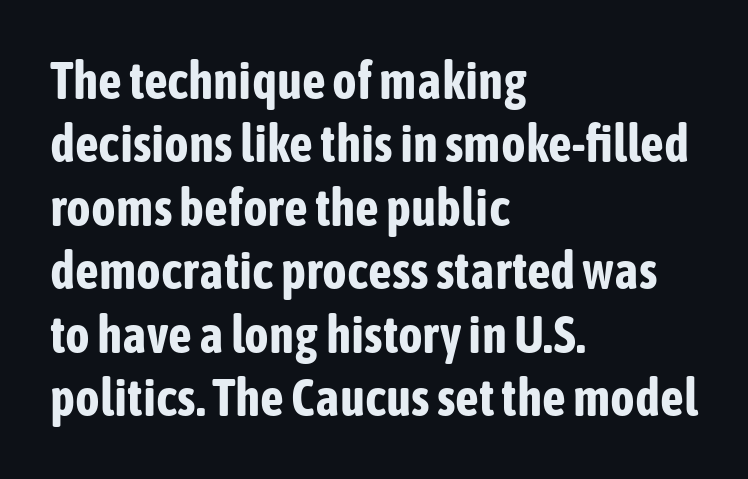
Q: Is the text bold? A: Yes.
Q: Is the text italic (slanted)? A: No, it is upright.
Q: Is the typeface a serif or a sans-serif typeface? A: Sans-serif.
Q: Is the text underlined? A: No.
Q: How is the paragraph aligned? A: Left-aligned.
Q: Is the spacing between letters normal or unusually wide? A: Normal.
Q: Width (condensed, normal, or wide)? A: Condensed.
Q: Stroke contrast? A: Low.
Q: x-height? A: Medium.
Q: Monospaced? A: No.
